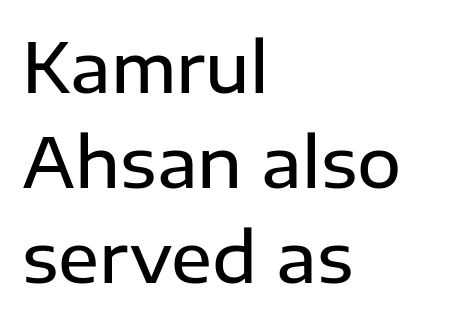
{"serif": "no", "italic": "no", "bold": "semi", "weight": "semibold", "width": "normal", "stroke_contrast": "low", "x_height": "medium", "monospaced": "no", "underline": "no", "align": "left", "line_spacing": "normal", "line_spacing_ratio": 1.4, "letter_spacing": "normal", "letter_spacing_em": 0.0, "glyph_px": 68}
